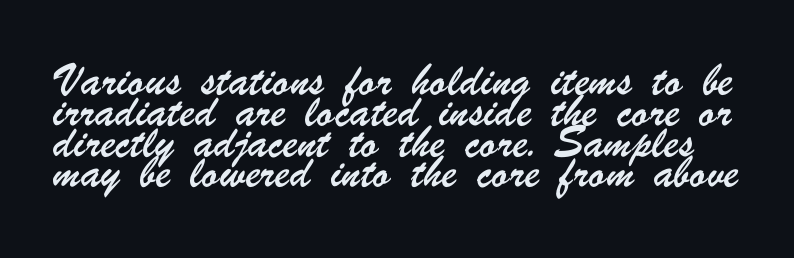
{"underline": "no", "line_spacing": "normal", "line_spacing_ratio": 1.54, "letter_spacing": "normal", "letter_spacing_em": 0.0, "glyph_px": 20}
